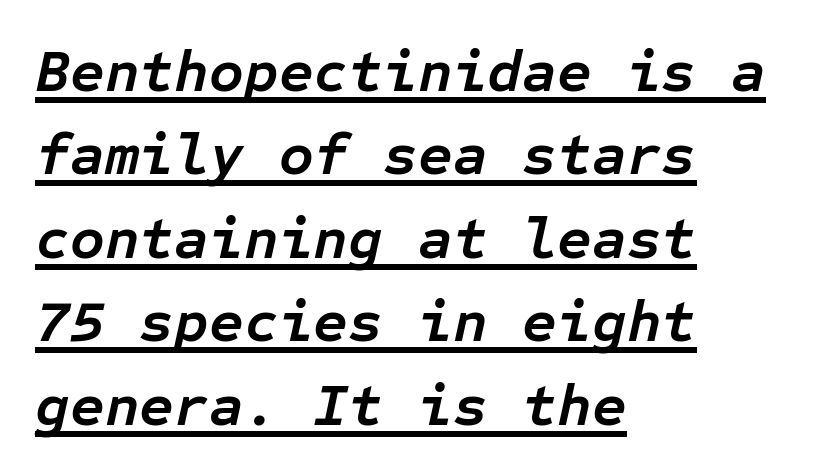
Heavy, bold letterforms. Does a line run under the words? Yes, clearly. The setting favours the left margin, as ordinary paragraphs usually do. Notice how descenders clear the ascenders below comfortably — that's standard leading. Characters follow at the spacing the type designer built in.
